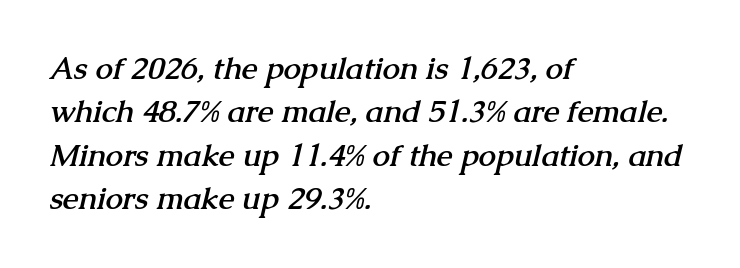
Q: Is the text bold? A: Yes.
Q: Is the typeface a serif or a sans-serif typeface? A: Serif.
Q: Is the text underlined? A: No.
Q: How is the paragraph aligned? A: Left-aligned.
Q: Is the spacing between letters normal or unusually wide? A: Normal.
Q: Is the spacing between lines tight, normal or loose? A: Normal.
Q: Width (condensed, normal, or wide)? A: Normal.
Q: Stroke contrast? A: Medium.
Q: x-height? A: Medium.
Q: Monospaced? A: No.
